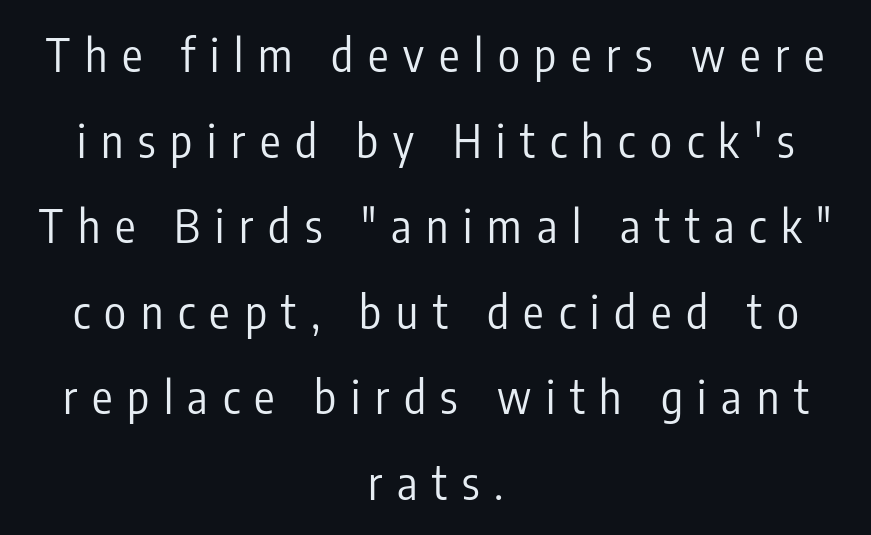
Q: Is the text bold? A: No.
Q: Is the text italic (slanted)? A: No, it is upright.
Q: Is the typeface a serif or a sans-serif typeface? A: Sans-serif.
Q: Is the text underlined? A: No.
Q: How is the paragraph aligned? A: Centered.
Q: Is the spacing between letters normal or unusually wide? A: Unusually wide.
Q: Width (condensed, normal, or wide)? A: Condensed.
Q: Stroke contrast? A: Low.
Q: x-height? A: Medium.
Q: Monospaced? A: No.
